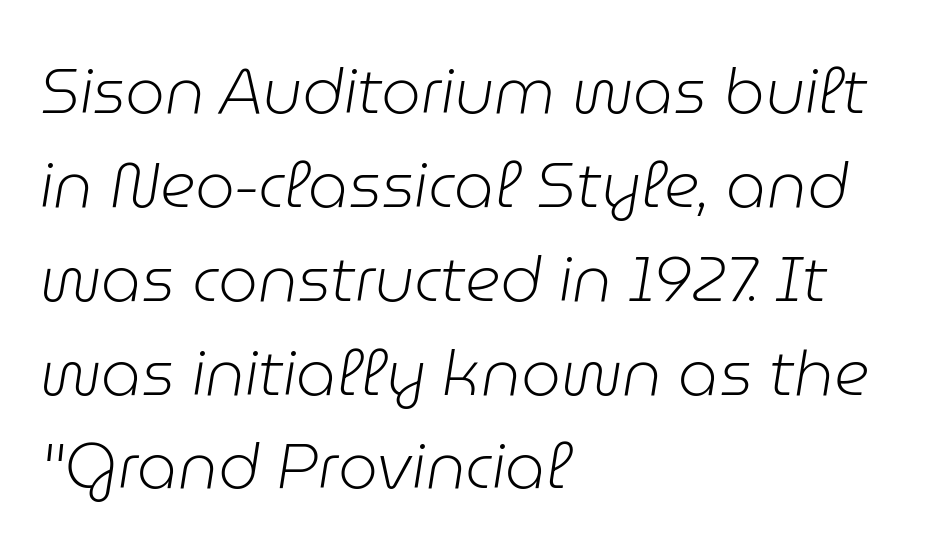
Visually the block forms a straight wall on the left and a jagged coastline on the right. Summary of vertical rhythm: regular, with standard interline spacing. The letters advance in unequal steps, a hallmark of proportional type. The glyphs are unaccompanied by any horizontal stroke below them. Notice how the stems are inclined rather than vertical — that's the hallmark of italics. Stem width sits at or under what a default text font uses.
